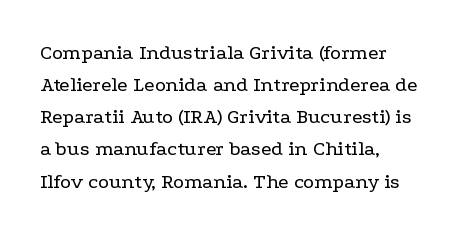
Is the block centered? No — it sits flush against the left margin. Honestly, the row spacing looks completely unremarkable. Check under the words: just untouched page. Ascenders rise straight up at ninety degrees. Nobody touched the tracking dial on this one.
